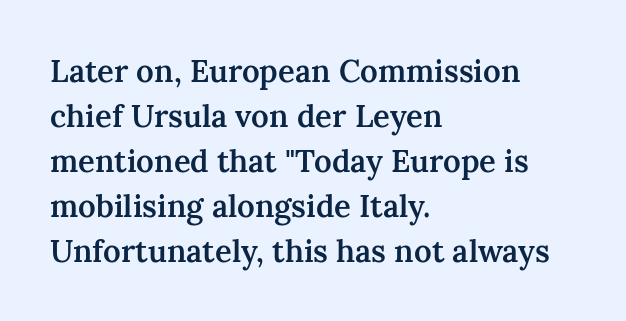
Q: Is the text bold? A: Semi-bold.
Q: Is the text italic (slanted)? A: No, it is upright.
Q: Is the typeface a serif or a sans-serif typeface? A: Serif.
Q: Is the text underlined? A: No.
Q: How is the paragraph aligned? A: Left-aligned.
Q: Is the spacing between letters normal or unusually wide? A: Normal.
Q: Is the spacing between lines tight, normal or loose? A: Normal.
Q: Width (condensed, normal, or wide)? A: Normal.
Q: Stroke contrast? A: Medium.
Q: x-height? A: Medium.
Q: Monospaced? A: No.
